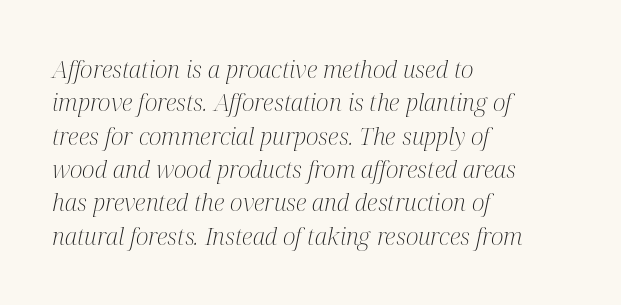
{"italic": "yes", "lean": "right", "slant_degrees": 12, "bold": "no", "underline": "no", "align": "left", "line_spacing": "normal", "line_spacing_ratio": 1.39, "letter_spacing": "normal", "letter_spacing_em": 0.0, "glyph_px": 24}
